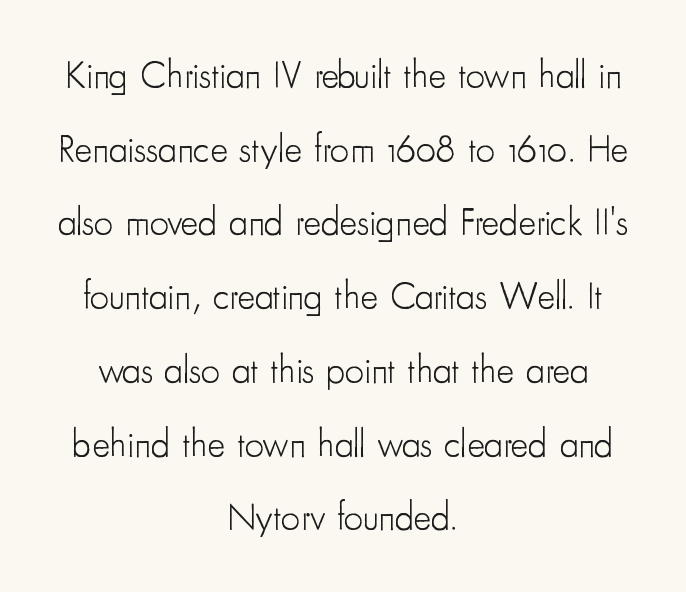
{"serif": "no", "italic": "no", "bold": "no", "weight": "light", "width": "condensed", "stroke_contrast": "low", "x_height": "small", "monospaced": "no", "underline": "no", "align": "center", "line_spacing": "loose", "line_spacing_ratio": 1.94, "letter_spacing": "normal", "letter_spacing_em": 0.0, "glyph_px": 38}
